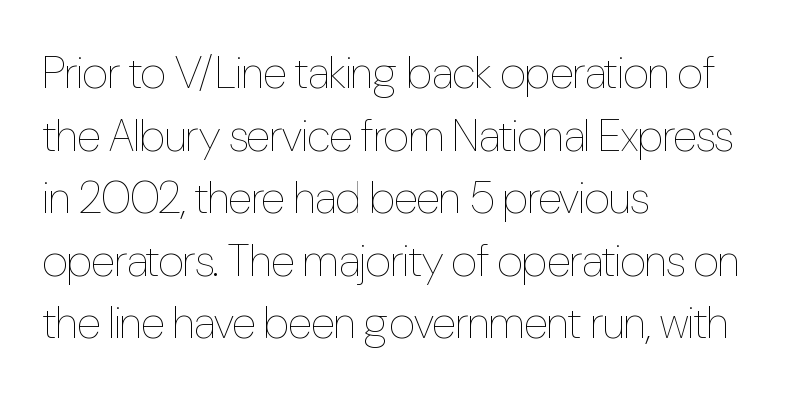
{"italic": "no", "bold": "no", "weight": "thin", "width": "condensed", "stroke_contrast": "low", "x_height": "medium", "monospaced": "no", "underline": "no", "align": "left", "line_spacing": "normal", "line_spacing_ratio": 1.39, "letter_spacing": "normal", "letter_spacing_em": 0.0, "glyph_px": 45}
